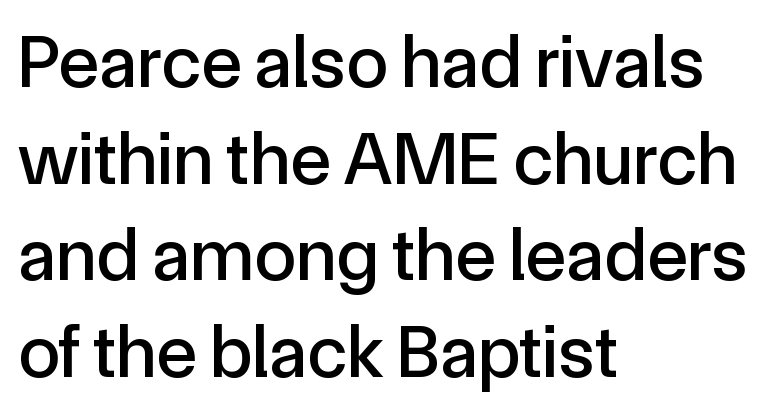
{"serif": "no", "italic": "no", "width": "normal", "x_height": "medium", "monospaced": "no", "underline": "no", "align": "left", "line_spacing": "normal", "line_spacing_ratio": 1.29, "letter_spacing": "normal", "letter_spacing_em": 0.0, "glyph_px": 75}
